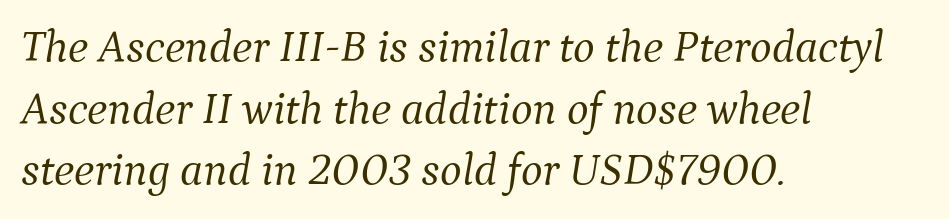
{"serif": "yes", "italic": "yes", "lean": "right", "slant_degrees": 9, "bold": "no", "weight": "light", "width": "normal", "stroke_contrast": "medium", "x_height": "medium", "monospaced": "no", "underline": "no", "align": "left", "line_spacing": "normal", "line_spacing_ratio": 1.34, "letter_spacing": "normal", "letter_spacing_em": 0.0, "glyph_px": 46}
